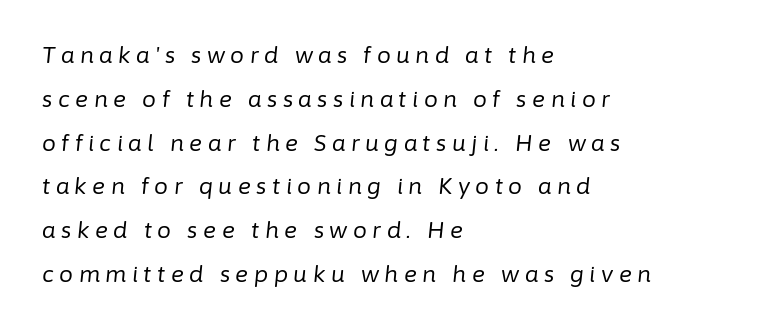
Q: Is the text bold? A: No.
Q: Is the text italic (slanted)? A: Yes, it leans right by about 6 degrees.
Q: Is the text underlined? A: No.
Q: How is the paragraph aligned? A: Left-aligned.
Q: Is the spacing between letters normal or unusually wide? A: Unusually wide.
Q: Is the spacing between lines tight, normal or loose? A: Loose.
